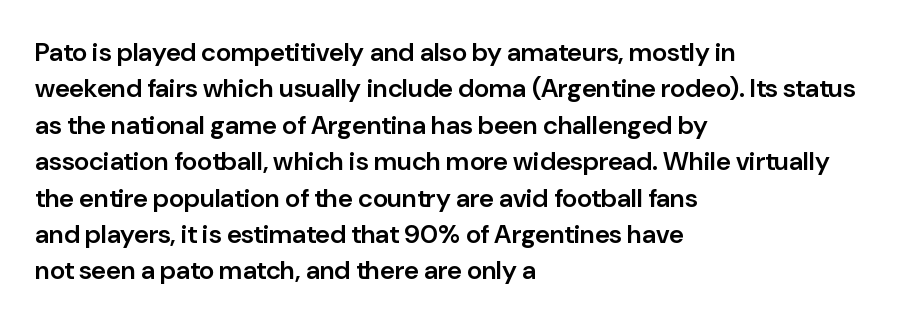
Q: Is the text bold? A: Semi-bold.
Q: Is the text italic (slanted)? A: No, it is upright.
Q: Is the text underlined? A: No.
Q: How is the paragraph aligned? A: Left-aligned.
Q: Is the spacing between letters normal or unusually wide? A: Normal.
Q: Is the spacing between lines tight, normal or loose? A: Normal.
